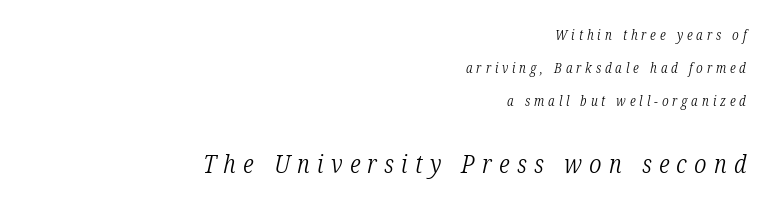
{"italic": "yes", "lean": "right", "slant_degrees": 12, "bold": "no", "underline": "no", "align": "right", "line_spacing": "loose", "line_spacing_ratio": 2.36, "letter_spacing": "wide", "letter_spacing_em": 0.28, "larger_block": "second", "size_ratio": 1.86, "glyph_px": 26}
